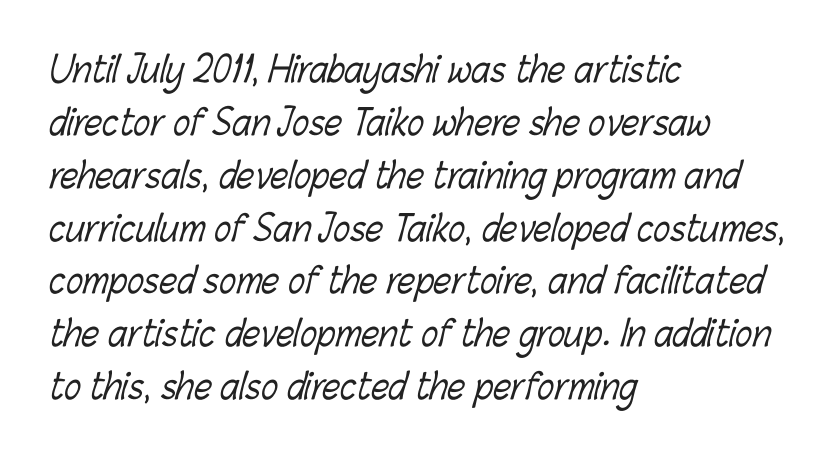
{"bold": "no", "weight": "light", "width": "condensed", "stroke_contrast": "low", "x_height": "medium", "monospaced": "no", "underline": "no", "align": "left", "line_spacing": "normal", "line_spacing_ratio": 1.51, "letter_spacing": "normal", "letter_spacing_em": 0.0, "glyph_px": 35}
